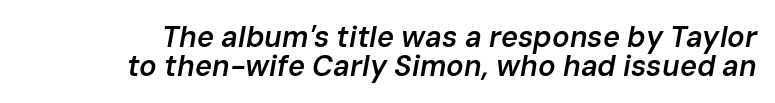
In terms of letterspacing, this is plain default setting. Do the characters align in a grid? No, the font is proportional. The rendering applies a slant to the glyphs. A typesetter would call this leading minimal, almost set solid.
